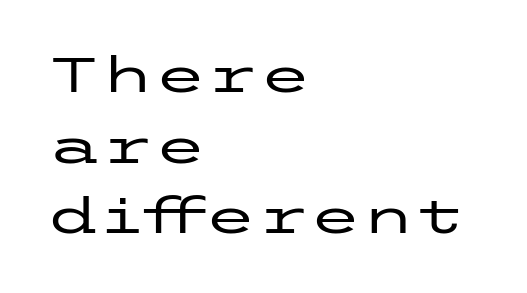
Q: Is the text italic (slanted)? A: No, it is upright.
Q: Is the typeface a serif or a sans-serif typeface? A: Sans-serif.
Q: Is the text underlined? A: No.
Q: How is the paragraph aligned? A: Left-aligned.
Q: Is the spacing between letters normal or unusually wide? A: Normal.
Q: Is the spacing between lines tight, normal or loose? A: Normal.
Q: Width (condensed, normal, or wide)? A: Wide.
Q: Stroke contrast? A: Low.
Q: x-height? A: Medium.
